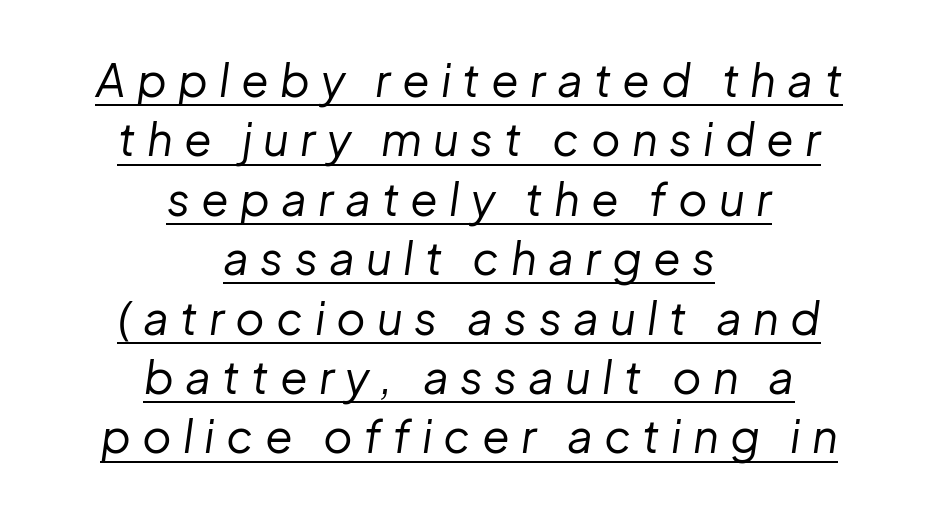
The passage shown is underscored from start to finish. Caption: expanded tracking, letters set apart. Letters have the restrained weight of plain body copy at most. Reading down the column, the eye jumps a familiar distance to each next line.
